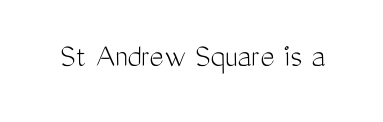
The image shows 34 px light, condensed sans-serif type, upright; set normal letter spacing, not underlined; medium stroke contrast and a medium x-height.
